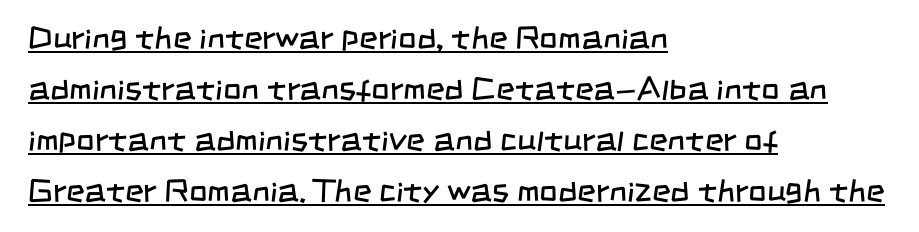
Q: Is the text bold? A: No.
Q: Is the typeface a serif or a sans-serif typeface? A: Sans-serif.
Q: Is the text underlined? A: Yes.
Q: How is the paragraph aligned? A: Left-aligned.
Q: Is the spacing between letters normal or unusually wide? A: Normal.
Q: Is the spacing between lines tight, normal or loose? A: Normal.
Q: Width (condensed, normal, or wide)? A: Condensed.
Q: Stroke contrast? A: Low.
Q: x-height? A: Large.
Q: Monospaced? A: No.
